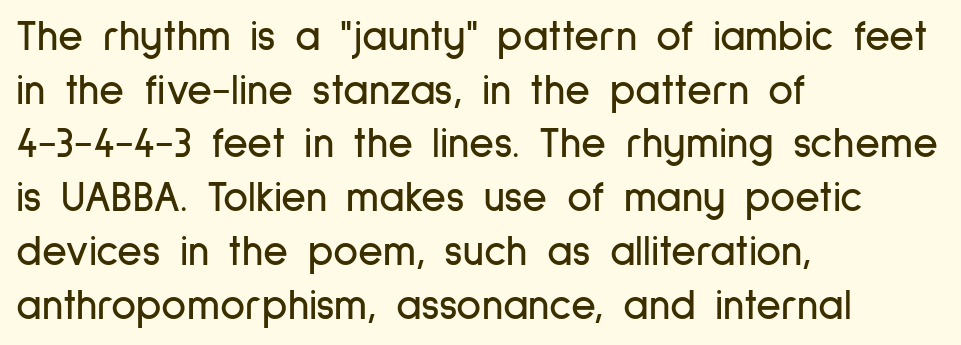
The image shows 43 px condensed sans-serif type, upright; set left-aligned, normal line spacing (1.25x), normal letter spacing, not underlined; low stroke contrast and a medium x-height.
